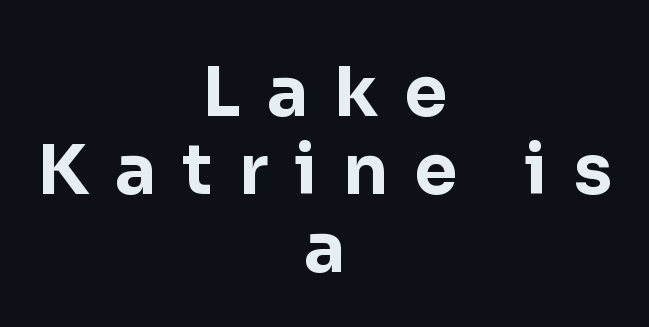
{"serif": "no", "italic": "no", "bold": "yes", "weight": "bold", "width": "normal", "stroke_contrast": "low", "x_height": "medium", "monospaced": "no", "underline": "no", "align": "center", "line_spacing": "tight", "line_spacing_ratio": 1.13, "letter_spacing": "wide", "letter_spacing_em": 0.38, "glyph_px": 69}
